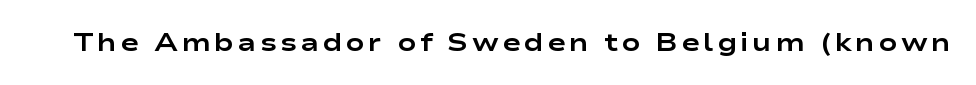
Weight check: bold — yes, fully. Ascenders rise straight up at ninety degrees. The string is rendered with underlining switched off.
